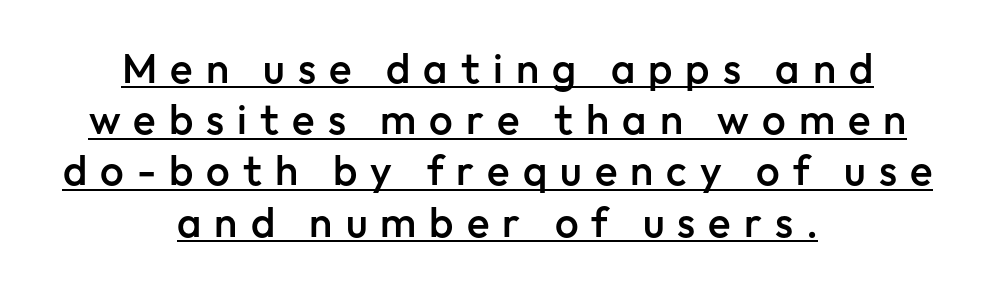
Q: Is the text bold? A: Semi-bold.
Q: Is the text italic (slanted)? A: No, it is upright.
Q: Is the typeface a serif or a sans-serif typeface? A: Sans-serif.
Q: Is the text underlined? A: Yes.
Q: How is the paragraph aligned? A: Centered.
Q: Is the spacing between letters normal or unusually wide? A: Unusually wide.
Q: Width (condensed, normal, or wide)? A: Normal.
Q: Stroke contrast? A: Low.
Q: x-height? A: Medium.
Q: Monospaced? A: No.
